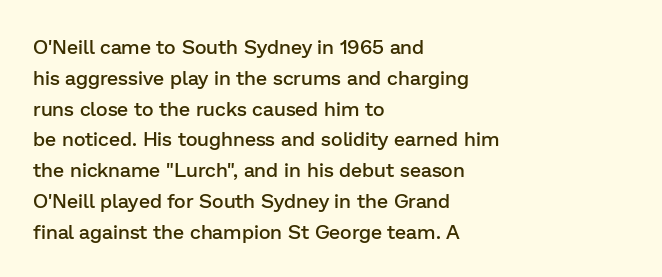
Q: Is the text bold? A: Semi-bold.
Q: Is the text italic (slanted)? A: No, it is upright.
Q: Is the text underlined? A: No.
Q: How is the paragraph aligned? A: Left-aligned.
Q: Is the spacing between letters normal or unusually wide? A: Normal.
Q: Is the spacing between lines tight, normal or loose? A: Normal.
